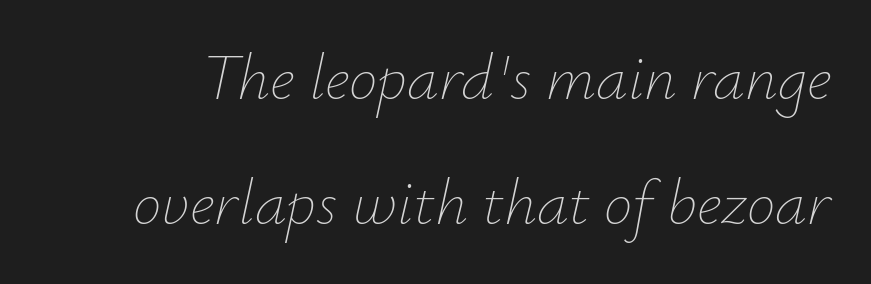
Q: Is the text bold? A: No.
Q: Is the text italic (slanted)? A: Yes, it leans right by about 12 degrees.
Q: Is the text underlined? A: No.
Q: Is the spacing between letters normal or unusually wide? A: Normal.
Q: Is the spacing between lines tight, normal or loose? A: Loose.
Q: Width (condensed, normal, or wide)? A: Normal.
Q: Stroke contrast? A: Low.
Q: x-height? A: Small.
Q: Monospaced? A: No.
